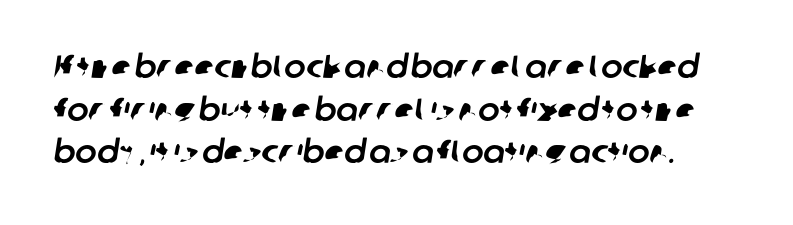
The image shows 32 px sans-serif type; set normal line spacing (1.33x), normal letter spacing, not underlined; low stroke contrast and a medium x-height.
